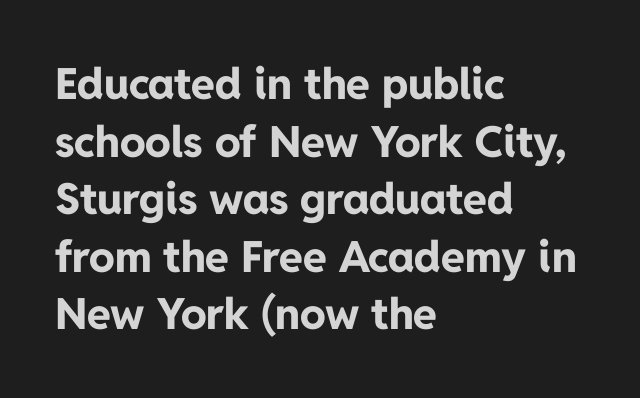
A typesetter would call this proportional, since set widths differ per character. The lines are quadded left. What stands out about the letter spacing? Nothing — it is the standard amount. Regarding serifs, this sample does without them.
